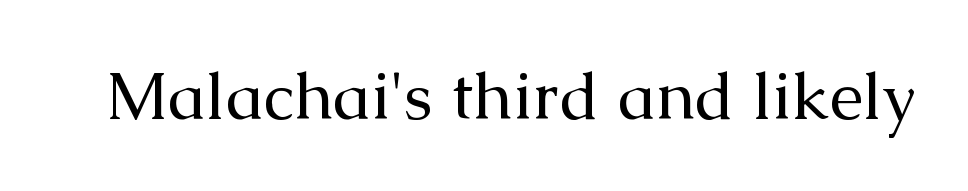
The image shows 67 px regular-weight serif type, upright; set normal letter spacing, not underlined; medium stroke contrast and a medium x-height.
